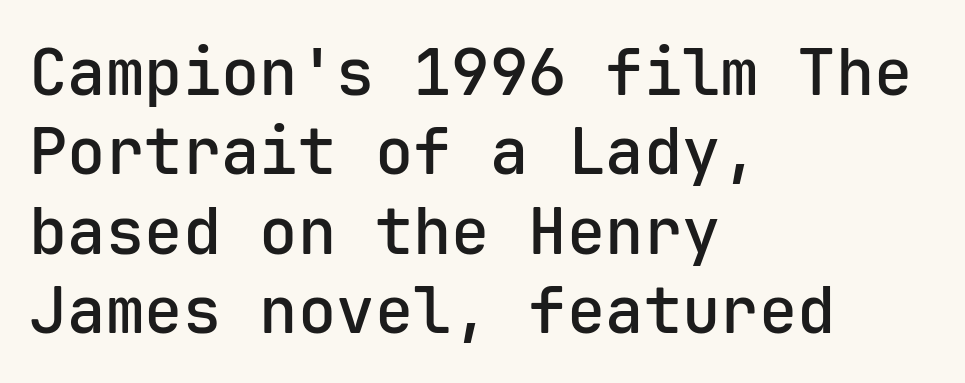
The font's upright variant was chosen for this text. Underline: absent. Is this a fixed-width face? Yes — each glyph sits in an identical cell. Stroke thickness is moderately raised; the sample reads as semibold.
